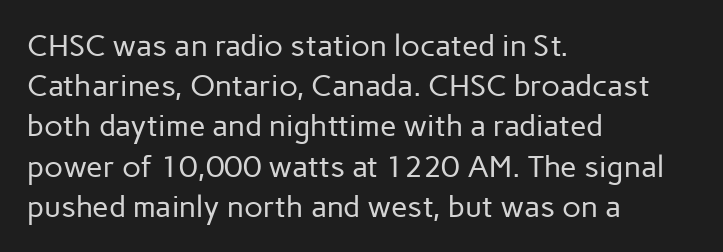
Q: Is the text bold? A: No.
Q: Is the text italic (slanted)? A: No, it is upright.
Q: Is the typeface a serif or a sans-serif typeface? A: Sans-serif.
Q: Is the text underlined? A: No.
Q: How is the paragraph aligned? A: Left-aligned.
Q: Is the spacing between letters normal or unusually wide? A: Normal.
Q: Is the spacing between lines tight, normal or loose? A: Normal.
Q: Width (condensed, normal, or wide)? A: Normal.
Q: Stroke contrast? A: Low.
Q: x-height? A: Medium.
Q: Monospaced? A: No.
